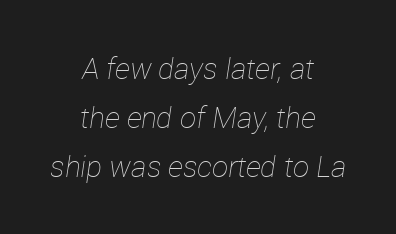
Baseline-to-baseline distance is the conventional proportion of letter height. Think standard paragraph weight, or any step lighter than that. The setting favours the middle, as headings and verse often do. Here the designer chose a conventional face with non-uniform glyph widths. Spacing between characters is what you'd get straight out of the box. Looking at the ascenders, they clearly lean.
